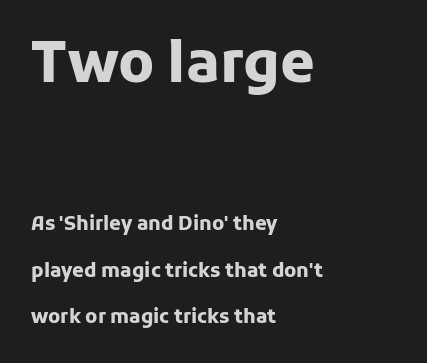
{"serif": "no", "italic": "no", "bold": "yes", "weight": "heavy", "width": "normal", "stroke_contrast": "low", "x_height": "medium", "monospaced": "no", "underline": "no", "align": "left", "line_spacing": "loose", "line_spacing_ratio": 2.44, "letter_spacing": "normal", "letter_spacing_em": 0.0, "larger_block": "first", "size_ratio": 2.95, "glyph_px": 56}
